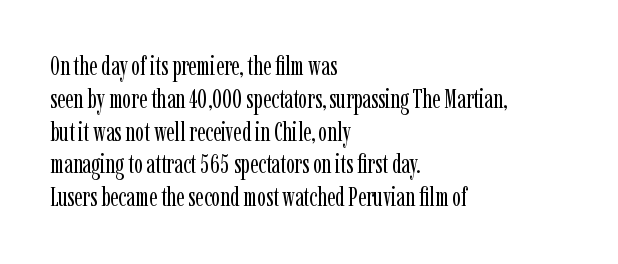
{"italic": "no", "bold": "no", "underline": "no", "align": "left", "line_spacing": "normal", "line_spacing_ratio": 1.26, "letter_spacing": "normal", "letter_spacing_em": 0.0, "glyph_px": 26}
